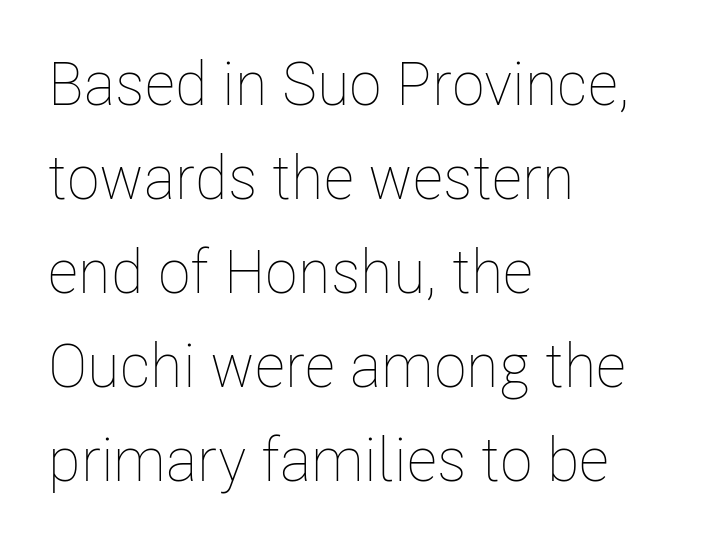
The image shows 61 px thin, condensed type, upright; set left-aligned, normal line spacing (1.54x), normal letter spacing, not underlined; low stroke contrast and a medium x-height.
